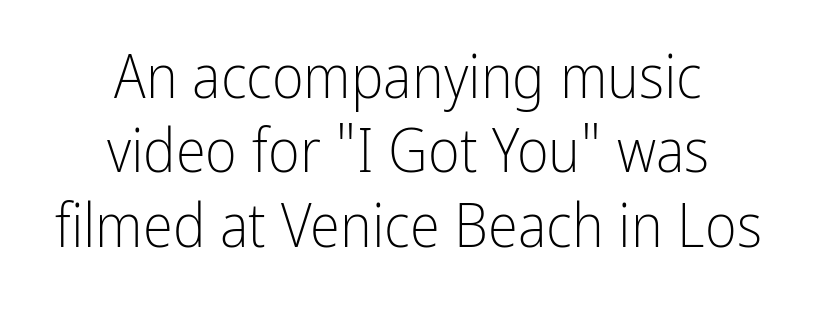
{"serif": "no", "italic": "no", "bold": "no", "weight": "light", "width": "condensed", "stroke_contrast": "low", "x_height": "medium", "monospaced": "no", "underline": "no", "align": "center", "line_spacing_ratio": 1.22, "letter_spacing": "normal", "letter_spacing_em": 0.0, "glyph_px": 61}
